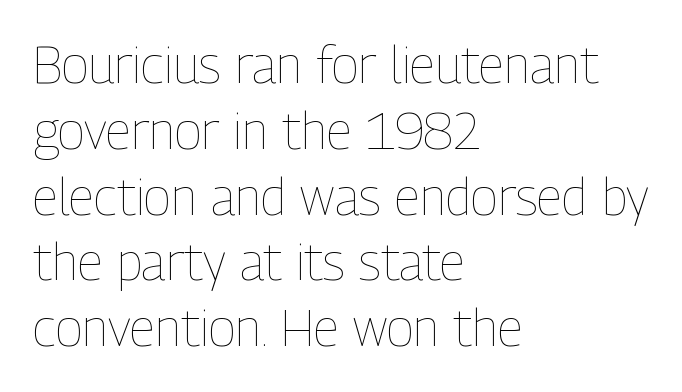
{"italic": "no", "bold": "no", "weight": "thin", "width": "condensed", "stroke_contrast": "low", "x_height": "medium", "monospaced": "no", "underline": "no", "align": "left", "line_spacing": "normal", "line_spacing_ratio": 1.29, "letter_spacing": "normal", "letter_spacing_em": 0.0, "glyph_px": 51}
